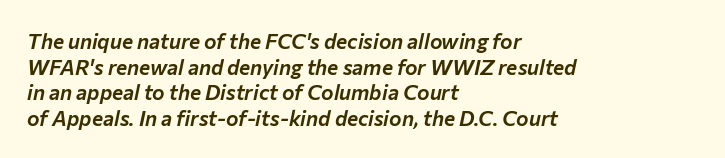
{"italic": "yes", "lean": "right", "slant_degrees": 12, "underline": "no", "align": "left", "line_spacing_ratio": 1.22, "letter_spacing": "normal", "letter_spacing_em": 0.0, "glyph_px": 21}
